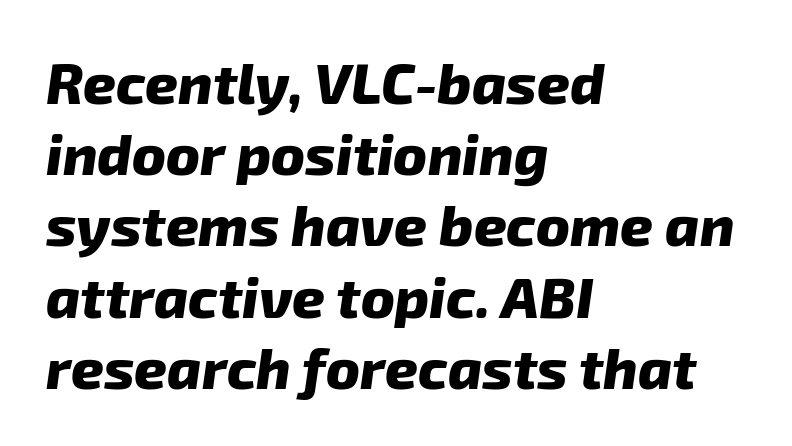
The gap between lines stays unmarked. Heavy-handed strokes throughout: this text is bold. These lines are set flush left with a ragged right edge. These lines are rendered in a variable-pitch font.
